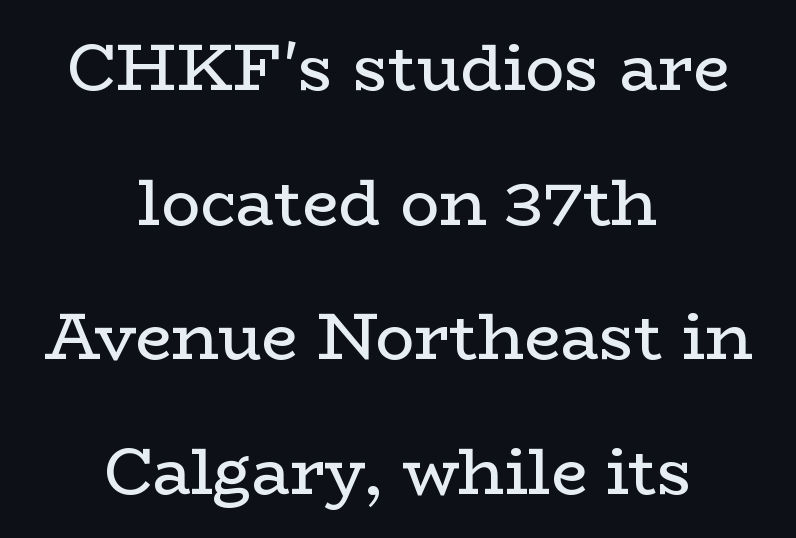
Type without underlining. A student would call this center alignment; a typographer would say set centered. No letter is thick-stroked: the sample isn't bold. Is there much room between lines? Yes — plenty of vertical air separates them. A roman cut, with each character standing at attention.
